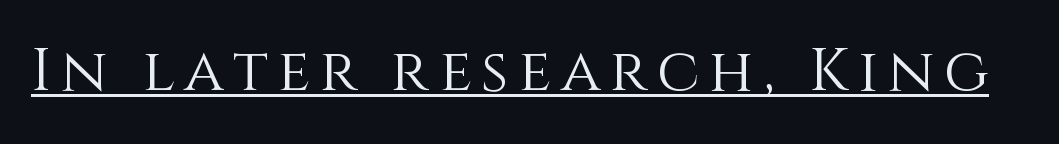
The image shows 60 px light type, upright; set underlined; a large x-height.
